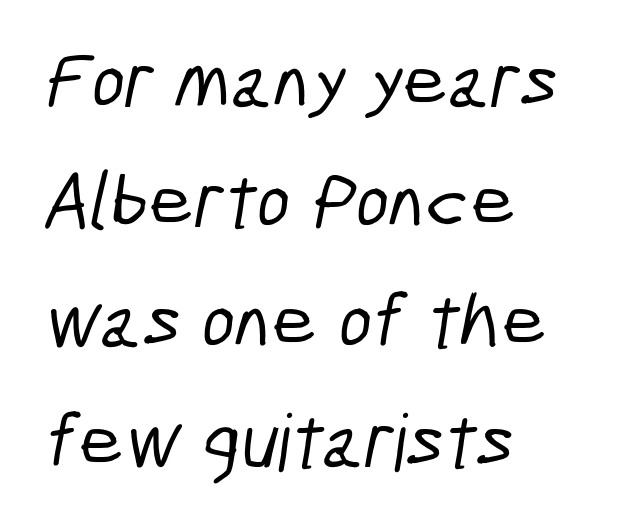
The face used here is rendered with its standard letterfit. Note: no serifs on the glyphs. You could not count columns in this text — the font is proportionally spaced. The space between consecutive lines is moderate. Glance below the letters and you will spot only blank space.
